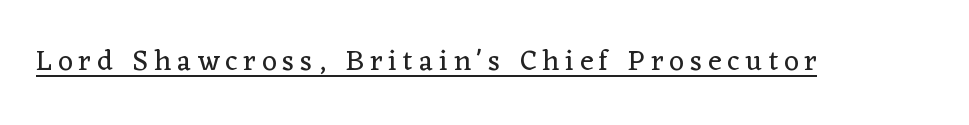
{"serif": "yes", "italic": "no", "bold": "no", "weight": "regular", "width": "normal", "stroke_contrast": "low", "x_height": "medium", "monospaced": "no", "underline": "yes", "letter_spacing": "wide", "letter_spacing_em": 0.21, "glyph_px": 29}
